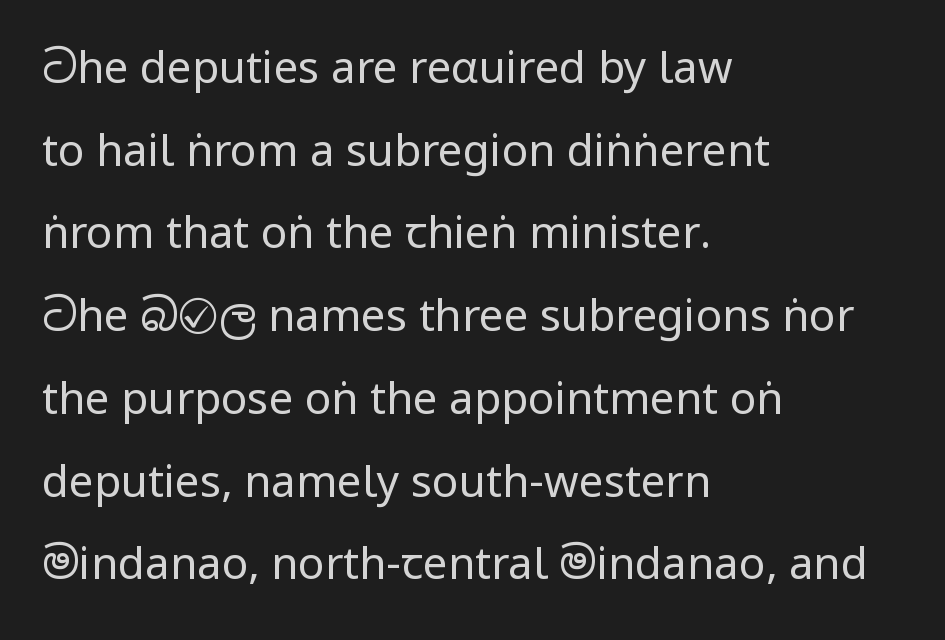
{"serif": "no", "italic": "no", "bold": "no", "weight": "regular", "width": "condensed", "stroke_contrast": "low", "underline": "no", "align": "left", "line_spacing_ratio": 1.88, "letter_spacing": "normal", "letter_spacing_em": 0.0, "glyph_px": 44}
